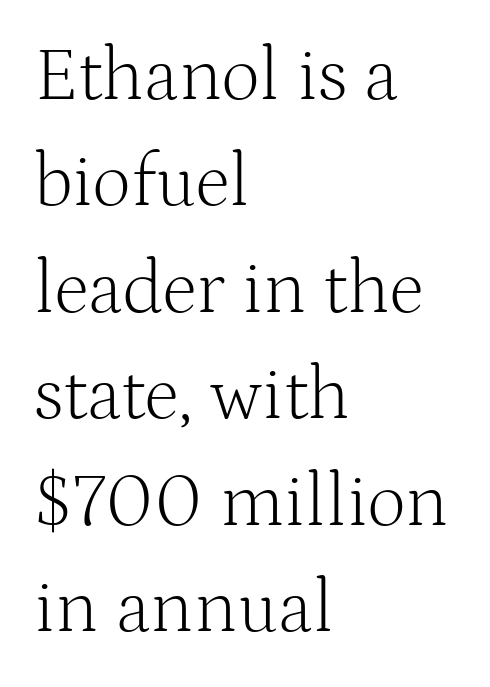
Q: Is the text bold? A: No.
Q: Is the text italic (slanted)? A: No, it is upright.
Q: Is the typeface a serif or a sans-serif typeface? A: Serif.
Q: Is the text underlined? A: No.
Q: How is the paragraph aligned? A: Left-aligned.
Q: Is the spacing between letters normal or unusually wide? A: Normal.
Q: Is the spacing between lines tight, normal or loose? A: Normal.
Q: Width (condensed, normal, or wide)? A: Normal.
Q: Stroke contrast? A: Medium.
Q: x-height? A: Medium.
Q: Monospaced? A: No.
